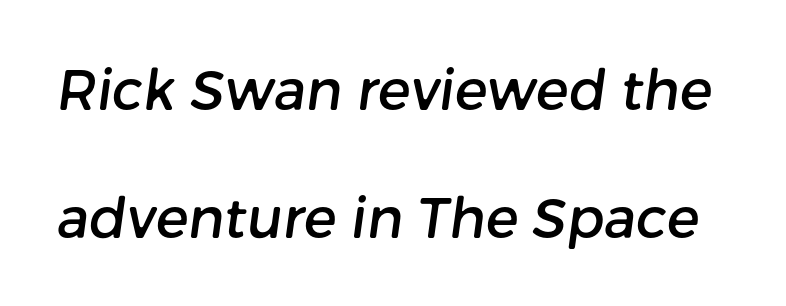
Q: Is the typeface a serif or a sans-serif typeface? A: Sans-serif.
Q: Is the text underlined? A: No.
Q: Is the spacing between letters normal or unusually wide? A: Normal.
Q: Is the spacing between lines tight, normal or loose? A: Loose.
Q: Width (condensed, normal, or wide)? A: Normal.
Q: Stroke contrast? A: Low.
Q: x-height? A: Medium.
Q: Monospaced? A: No.
